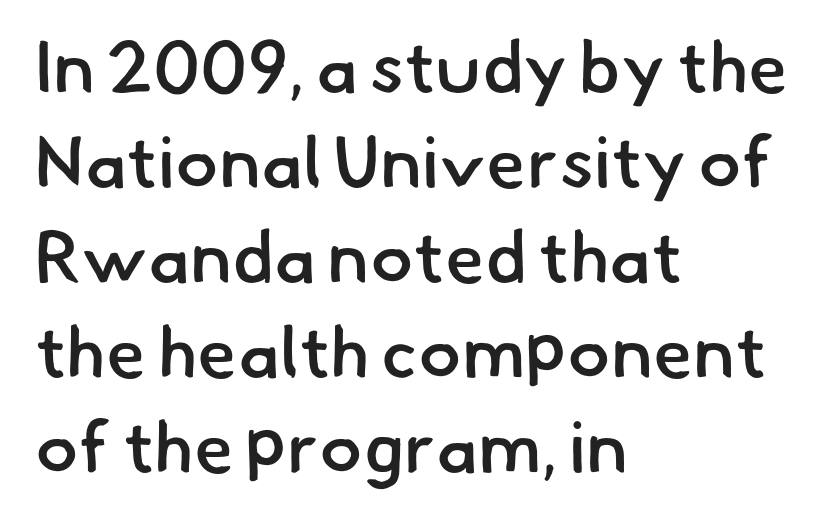
No feet cap the strokes, marking this as sans-serif type. All the whitespace from short lines collects on the right. The letterforms sit shoulder to shoulder at normal distance. Glance below the letters and you will spot only blank space. Here the designer chose a conventional face with non-uniform glyph widths.
